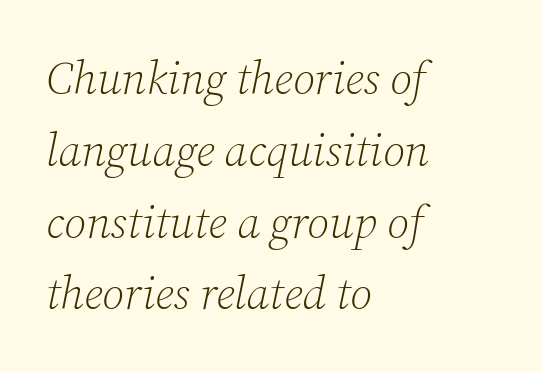
The ragged edge is on the right, which tells us the setting is flush left. Letter spacing: default. Note the varied advance widths — an 'i' is clearly narrower than an 'm'. The designer left line spacing at the default.
